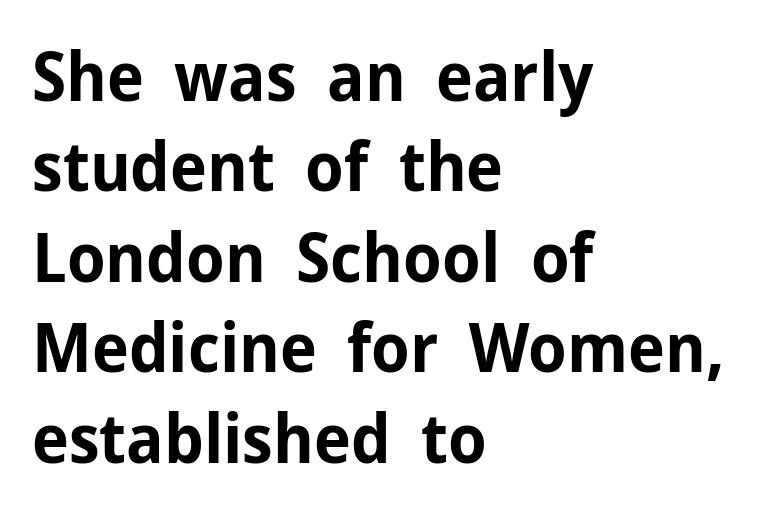
{"serif": "no", "italic": "no", "bold": "yes", "weight": "bold", "width": "normal", "stroke_contrast": "low", "x_height": "medium", "monospaced": "no", "underline": "no", "align": "left", "line_spacing": "normal", "line_spacing_ratio": 1.33, "letter_spacing": "normal", "letter_spacing_em": 0.0, "glyph_px": 68}
